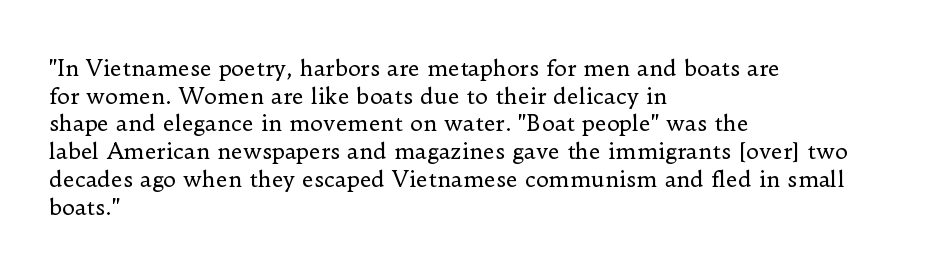
Q: Is the text bold? A: No.
Q: Is the text italic (slanted)? A: No, it is upright.
Q: Is the text underlined? A: No.
Q: How is the paragraph aligned? A: Left-aligned.
Q: Is the spacing between letters normal or unusually wide? A: Normal.
Q: Is the spacing between lines tight, normal or loose? A: Normal.
